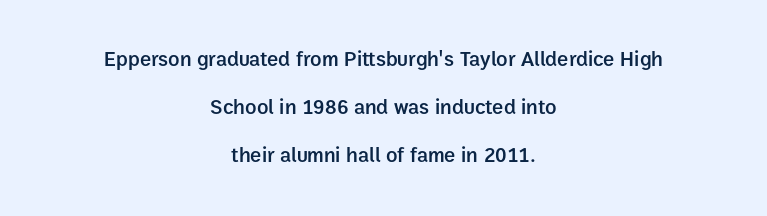
{"italic": "no", "bold": "semi", "underline": "no", "align": "center", "line_spacing": "loose", "line_spacing_ratio": 2.28, "letter_spacing": "normal", "letter_spacing_em": 0.0, "glyph_px": 21}
